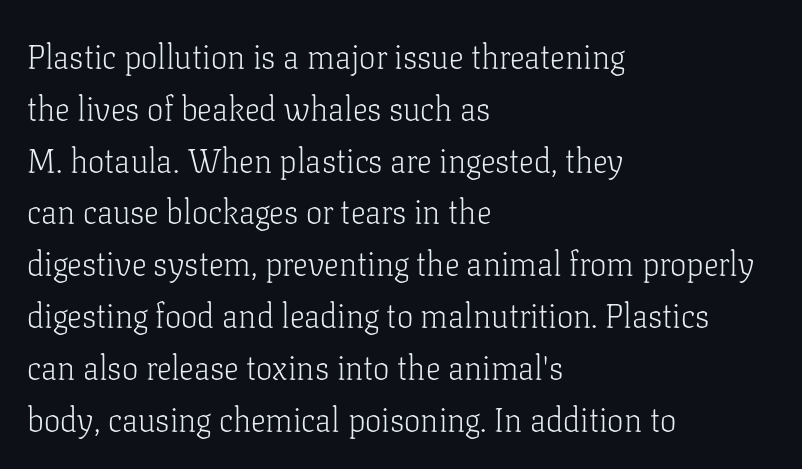
{"serif": "yes", "italic": "no", "bold": "no", "weight": "light", "width": "normal", "stroke_contrast": "low", "x_height": "medium", "monospaced": "no", "underline": "no", "align": "left", "line_spacing": "normal", "line_spacing_ratio": 1.57, "letter_spacing": "normal", "letter_spacing_em": 0.0, "glyph_px": 33}
